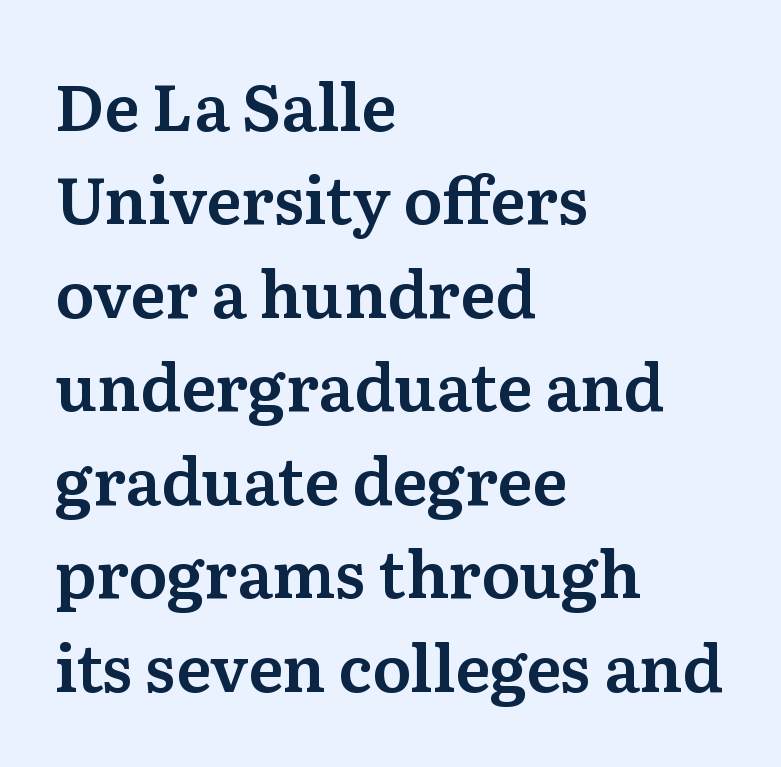
{"serif": "yes", "italic": "no", "width": "normal", "stroke_contrast": "medium", "x_height": "medium", "monospaced": "no", "underline": "no", "align": "left", "line_spacing": "normal", "line_spacing_ratio": 1.46, "letter_spacing": "normal", "letter_spacing_em": 0.0, "glyph_px": 64}
